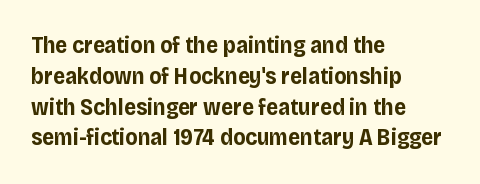
It's the straight-up-and-down kind of type. Descender tails drop into unmarked territory. Weight check: bold — yes, fully. Line beginnings align vertically; line endings do not.
